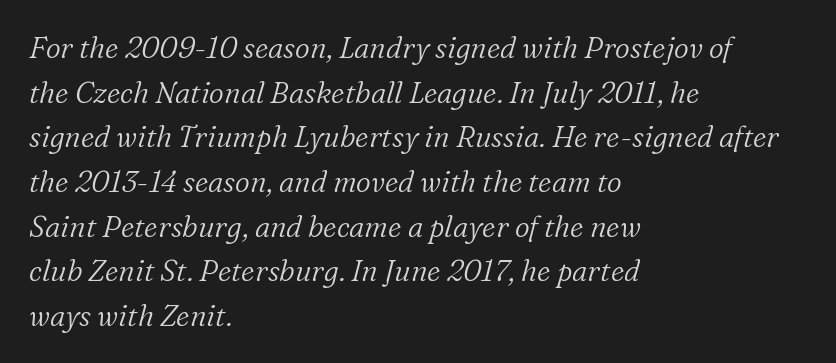
Q: Is the text bold? A: No.
Q: Is the text italic (slanted)? A: Yes, it leans right by about 16 degrees.
Q: Is the typeface a serif or a sans-serif typeface? A: Serif.
Q: Is the text underlined? A: No.
Q: How is the paragraph aligned? A: Left-aligned.
Q: Is the spacing between letters normal or unusually wide? A: Normal.
Q: Is the spacing between lines tight, normal or loose? A: Normal.
Q: Width (condensed, normal, or wide)? A: Normal.
Q: Stroke contrast? A: Low.
Q: x-height? A: Medium.
Q: Monospaced? A: No.
